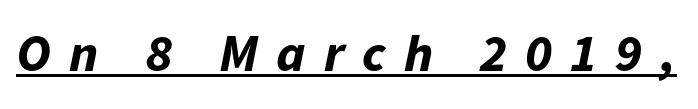
Q: Is the text bold? A: Yes.
Q: Is the text italic (slanted)? A: Yes, it leans right by about 11 degrees.
Q: Is the text underlined? A: Yes.
Q: Is the spacing between letters normal or unusually wide? A: Unusually wide.
Q: Width (condensed, normal, or wide)? A: Normal.
Q: Stroke contrast? A: Low.
Q: x-height? A: Medium.
Q: Monospaced? A: No.
